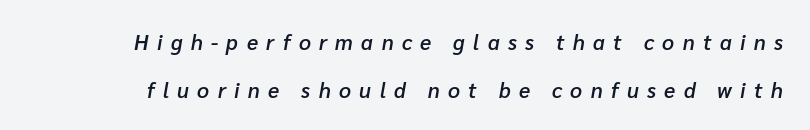
The image shows 21 px text type, italic (leaning right); set loose line spacing (2.27x), unusually wide letter spacing (+0.4 em), not underlined.
